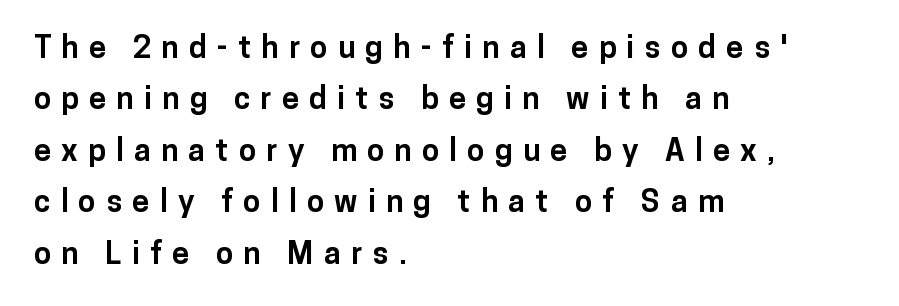
Q: Is the text bold? A: Yes.
Q: Is the text italic (slanted)? A: No, it is upright.
Q: Is the typeface a serif or a sans-serif typeface? A: Sans-serif.
Q: Is the text underlined? A: No.
Q: How is the paragraph aligned? A: Left-aligned.
Q: Is the spacing between letters normal or unusually wide? A: Unusually wide.
Q: Is the spacing between lines tight, normal or loose? A: Normal.
Q: Width (condensed, normal, or wide)? A: Normal.
Q: Stroke contrast? A: Low.
Q: x-height? A: Medium.
Q: Monospaced? A: No.
